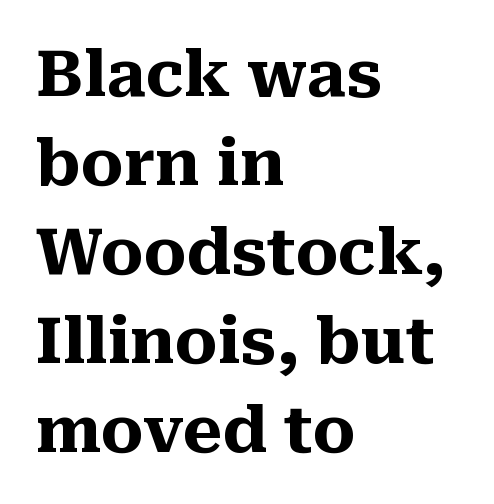
{"serif": "yes", "italic": "no", "bold": "yes", "weight": "heavy", "width": "normal", "stroke_contrast": "medium", "x_height": "medium", "monospaced": "no", "underline": "no", "align": "left", "line_spacing": "normal", "line_spacing_ratio": 1.39, "letter_spacing": "normal", "letter_spacing_em": 0.0, "glyph_px": 64}
